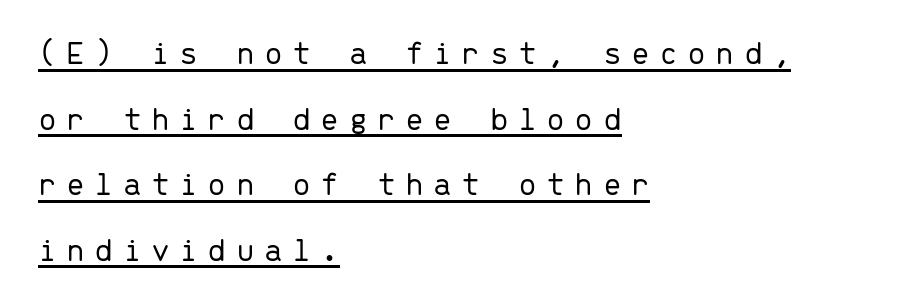
{"serif": "no", "italic": "no", "bold": "no", "weight": "light", "width": "normal", "stroke_contrast": "low", "x_height": "medium", "monospaced": "yes", "underline": "yes", "align": "left", "line_spacing": "loose", "line_spacing_ratio": 1.93, "letter_spacing": "wide", "letter_spacing_em": 0.27, "glyph_px": 34}
